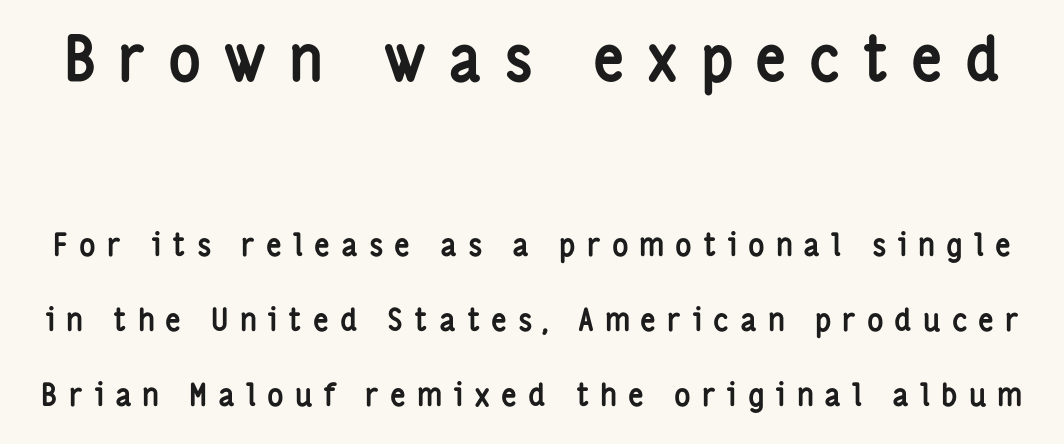
Q: Is the text bold? A: Yes.
Q: Is the text italic (slanted)? A: No, it is upright.
Q: Is the typeface a serif or a sans-serif typeface? A: Sans-serif.
Q: Is the text underlined? A: No.
Q: Is the spacing between letters normal or unusually wide? A: Unusually wide.
Q: Is the spacing between lines tight, normal or loose? A: Loose.
Q: Which block of text is set in a larger size, the first (top) or the second (bottom)? A: The first (top) one.
Q: Width (condensed, normal, or wide)? A: Condensed.
Q: Stroke contrast? A: Low.
Q: x-height? A: Medium.
Q: Monospaced? A: No.
